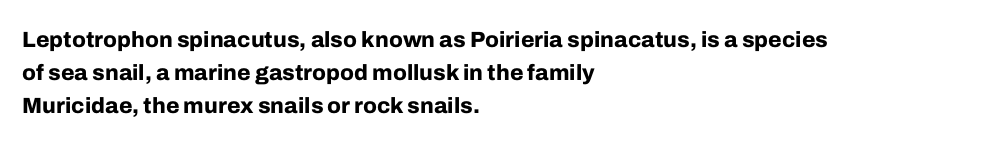
Leading matches the norm, producing a regular column. The area under the type is left untouched. Does extra space separate the letters? No, they use regular spacing. These lines were composed using upright roman letters.
